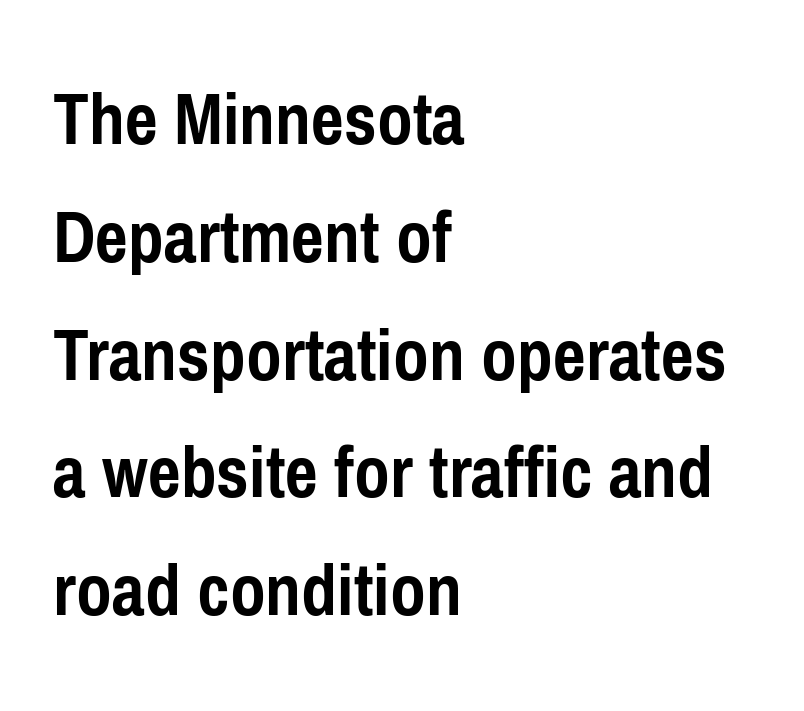
Q: Is the text bold? A: Yes.
Q: Is the text italic (slanted)? A: No, it is upright.
Q: Is the typeface a serif or a sans-serif typeface? A: Sans-serif.
Q: Is the text underlined? A: No.
Q: How is the paragraph aligned? A: Left-aligned.
Q: Is the spacing between letters normal or unusually wide? A: Normal.
Q: Is the spacing between lines tight, normal or loose? A: Normal.
Q: Width (condensed, normal, or wide)? A: Condensed.
Q: Stroke contrast? A: Low.
Q: x-height? A: Medium.
Q: Monospaced? A: No.
